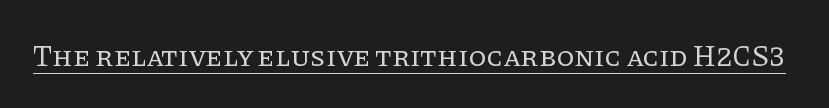
Q: Is the text bold? A: No.
Q: Is the text italic (slanted)? A: No, it is upright.
Q: Is the typeface a serif or a sans-serif typeface? A: Serif.
Q: Is the text underlined? A: Yes.
Q: Is the spacing between letters normal or unusually wide? A: Normal.
Q: Width (condensed, normal, or wide)? A: Normal.
Q: Stroke contrast? A: Low.
Q: x-height? A: Large.
Q: Monospaced? A: No.
